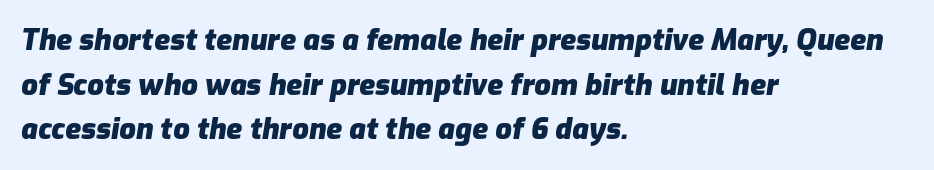
{"italic": "yes", "lean": "right", "slant_degrees": 9, "bold": "yes", "weight": "heavy", "width": "normal", "stroke_contrast": "low", "x_height": "medium", "monospaced": "no", "underline": "no", "align": "left", "line_spacing": "normal", "line_spacing_ratio": 1.54, "letter_spacing": "normal", "letter_spacing_em": 0.0, "glyph_px": 29}
